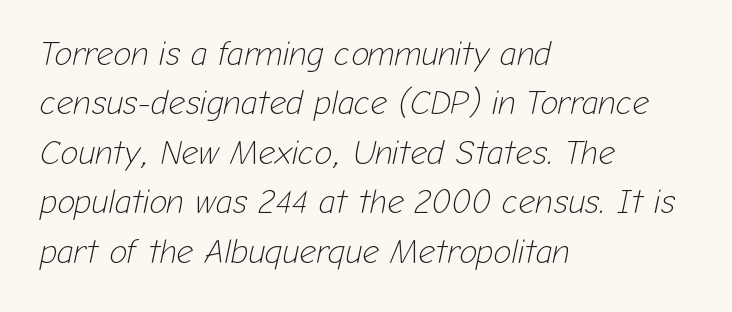
The image shows 33 px light type, italic (leaning right); set left-aligned, normal line spacing (1.5x), normal letter spacing, not underlined; low stroke contrast and a medium x-height.
